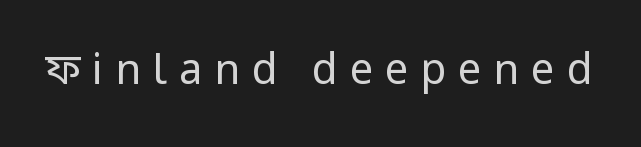
Q: Is the text bold? A: No.
Q: Is the text italic (slanted)? A: No, it is upright.
Q: Is the typeface a serif or a sans-serif typeface? A: Sans-serif.
Q: Is the text underlined? A: No.
Q: Is the spacing between letters normal or unusually wide? A: Unusually wide.
Q: Width (condensed, normal, or wide)? A: Condensed.
Q: Stroke contrast? A: Low.
Q: x-height? A: Large.
Q: Monospaced? A: No.
